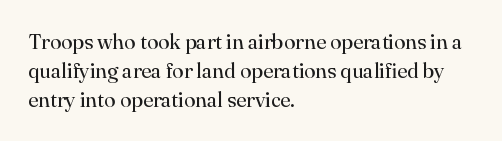
{"italic": "no", "bold": "no", "underline": "no", "align": "left", "line_spacing": "normal", "line_spacing_ratio": 1.38, "letter_spacing": "normal", "letter_spacing_em": 0.0, "glyph_px": 21}
